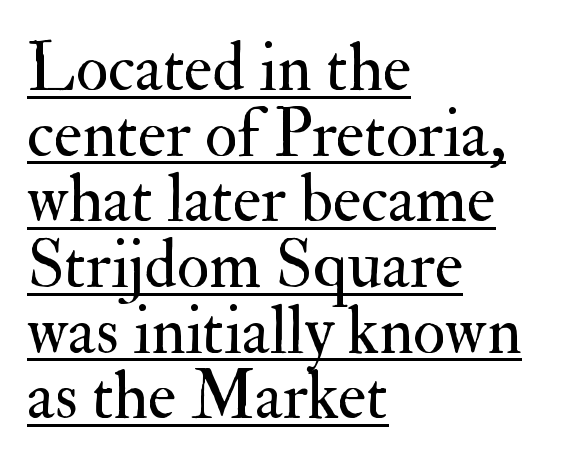
The image shows 67 px regular-weight serif type, upright; set left-aligned, tight line spacing (0.98x), normal letter spacing, underlined; medium stroke contrast and a small x-height.
